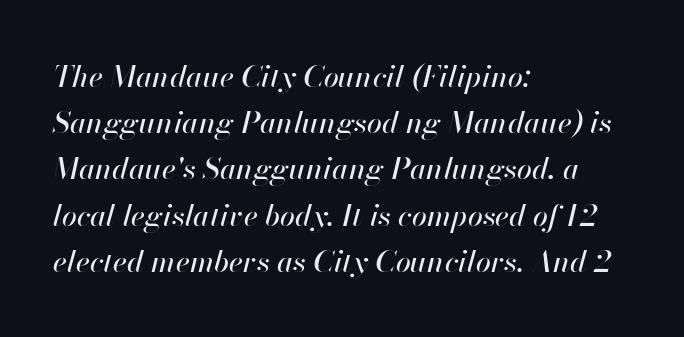
The image shows 30 px text type, italic (leaning right); set left-aligned, normal line spacing (1.54x), normal letter spacing, not underlined; high stroke contrast and a small x-height.
